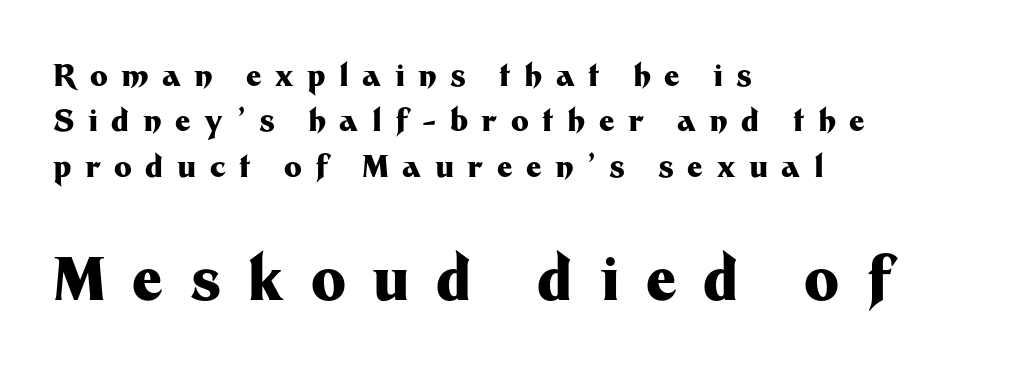
The image shows 59 px heavy sans-serif type, upright; set left-aligned, normal line spacing (1.51x), unusually wide letter spacing (+0.45 em), not underlined; the second (bottom) block is 1.97x larger; medium stroke contrast and a medium x-height.
